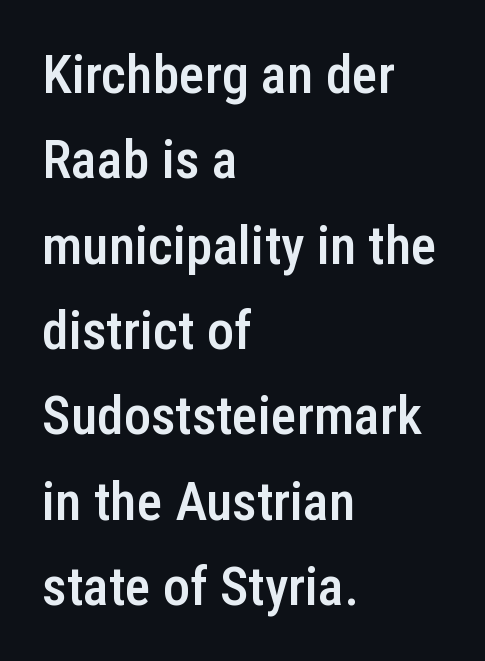
Q: Is the text bold? A: Semi-bold.
Q: Is the text italic (slanted)? A: No, it is upright.
Q: Is the typeface a serif or a sans-serif typeface? A: Sans-serif.
Q: Is the text underlined? A: No.
Q: How is the paragraph aligned? A: Left-aligned.
Q: Is the spacing between letters normal or unusually wide? A: Normal.
Q: Is the spacing between lines tight, normal or loose? A: Normal.
Q: Width (condensed, normal, or wide)? A: Condensed.
Q: Stroke contrast? A: Low.
Q: x-height? A: Medium.
Q: Monospaced? A: No.
